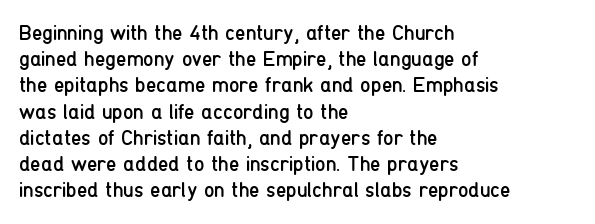
Q: Is the text bold? A: No.
Q: Is the text italic (slanted)? A: No, it is upright.
Q: Is the text underlined? A: No.
Q: How is the paragraph aligned? A: Left-aligned.
Q: Is the spacing between letters normal or unusually wide? A: Normal.
Q: Is the spacing between lines tight, normal or loose? A: Normal.
